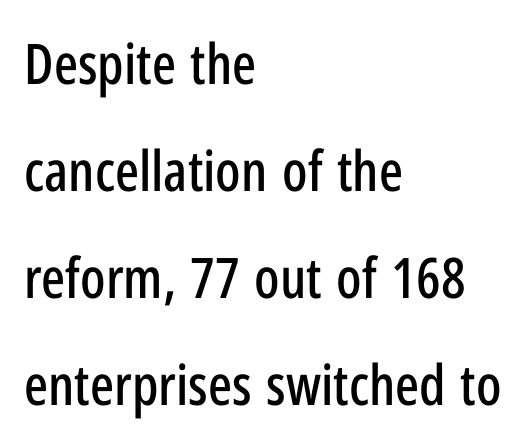
Each line starts at the same left margin while the right side varies. Tall strokes in this sample are plumb rather than angled. The space between consecutive lines is lavish. The letters advance in unequal steps, a hallmark of proportional type. This sample uses a sans-serif face. Only glyphs here, with clear space below each row.
